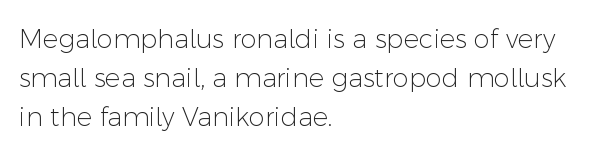
The image shows 26 px text type, upright; set left-aligned, normal line spacing (1.5x), normal letter spacing, not underlined.
